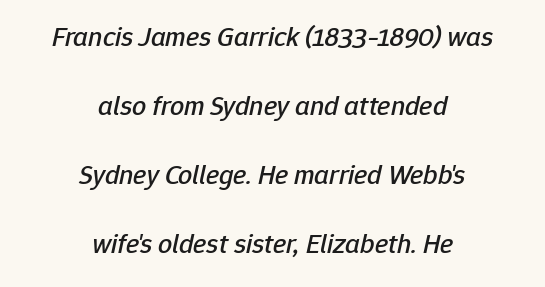
{"italic": "yes", "lean": "right", "slant_degrees": 12, "width": "normal", "stroke_contrast": "low", "x_height": "medium", "monospaced": "no", "underline": "no", "align": "center", "line_spacing": "loose", "line_spacing_ratio": 2.47, "letter_spacing": "normal", "letter_spacing_em": 0.0, "glyph_px": 28}
